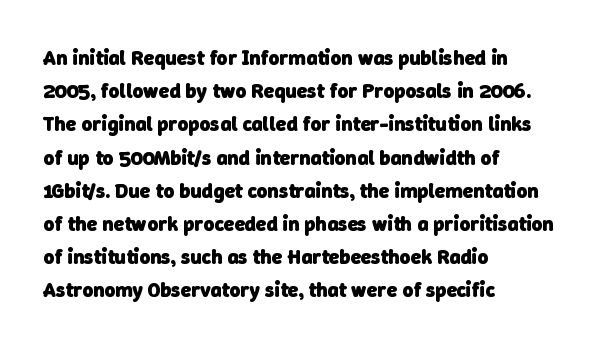
Q: Is the text bold? A: Yes.
Q: Is the text underlined? A: No.
Q: How is the paragraph aligned? A: Left-aligned.
Q: Is the spacing between letters normal or unusually wide? A: Normal.
Q: Is the spacing between lines tight, normal or loose? A: Normal.
